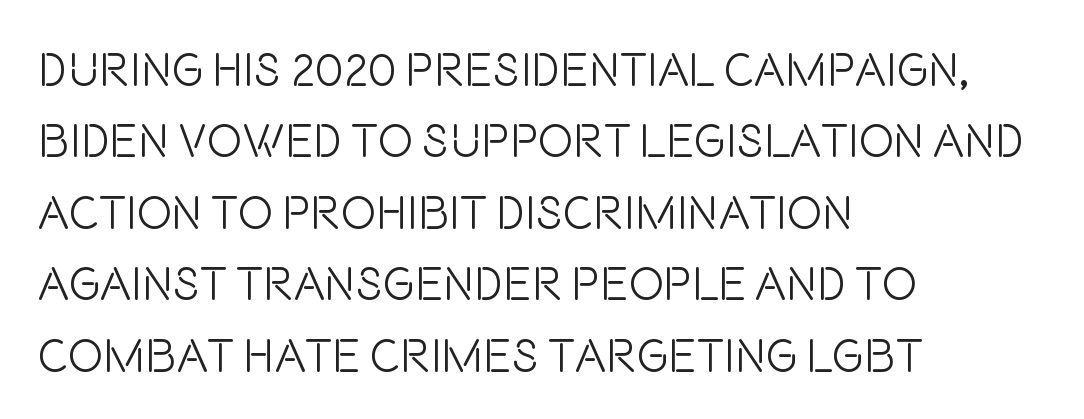
The face used here is a sans, in the tradition of grotesques and geometrics. The typesetter chose a ragged-right arrangement here. On a weight scale, this lands at 450 or below. A bare baseline throughout the passage. A typesetter would mark this as roman, not italic.
